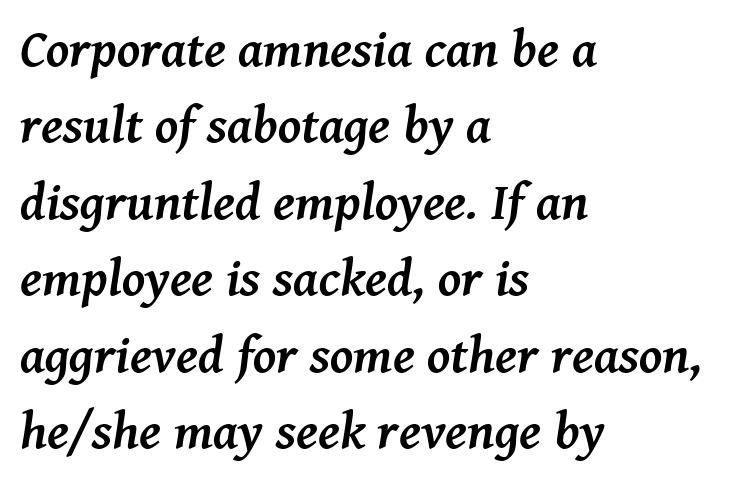
Does extra space separate the letters? No, they use regular spacing. You'd pick this weight for a headline — it's a proper bold. Regarding leading, the lines here are spaced in the standard way. The letters advance in unequal steps, a hallmark of proportional type. Yep, those are serifs on the letters. The font's italic variant was chosen for this text.
